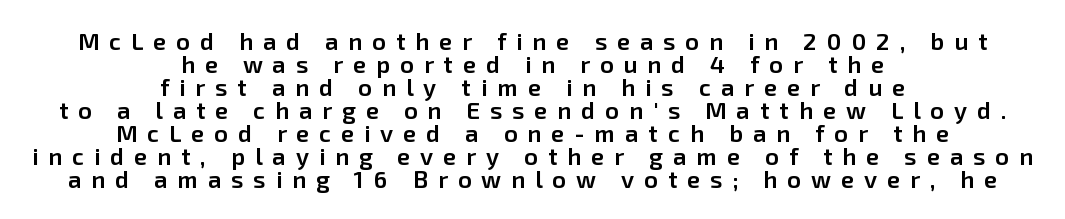
Emphasis by weight is partial: semibold. A clean baseline with only descenders dipping below it. The lines in this sample share a center point and differ in where they start and stop. Line spacing here is tight.
